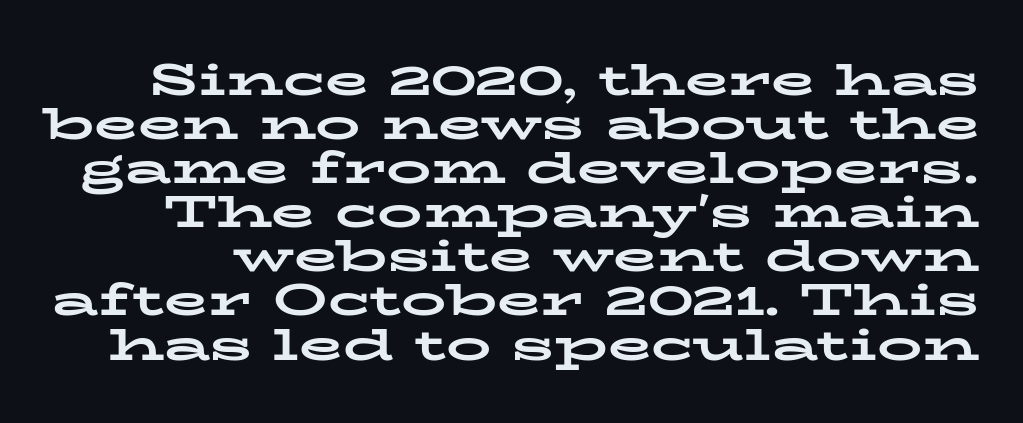
The image shows 45 px bold, wide serif type, upright; set tight line spacing (0.98x), normal letter spacing, not underlined; low stroke contrast and a medium x-height.
